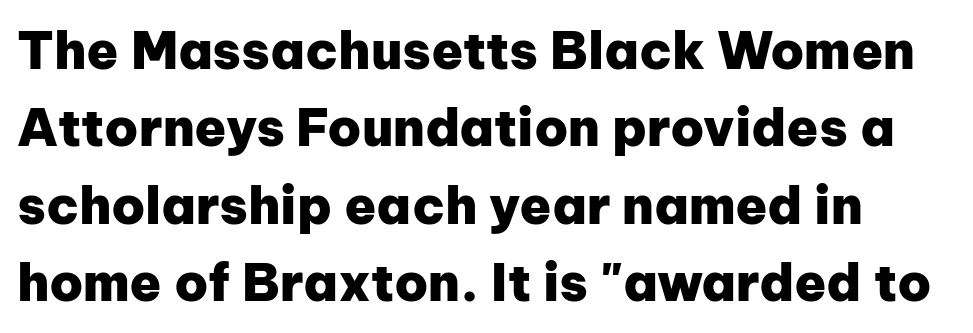
{"serif": "no", "italic": "no", "bold": "yes", "weight": "heavy", "width": "normal", "stroke_contrast": "low", "x_height": "medium", "monospaced": "no", "underline": "no", "line_spacing": "normal", "line_spacing_ratio": 1.49, "letter_spacing": "normal", "letter_spacing_em": 0.0, "glyph_px": 52}
